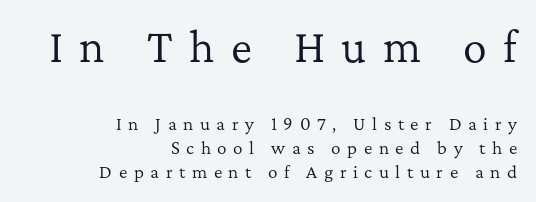
Q: Is the text bold? A: No.
Q: Is the text italic (slanted)? A: No, it is upright.
Q: Is the typeface a serif or a sans-serif typeface? A: Serif.
Q: Is the text underlined? A: No.
Q: How is the paragraph aligned? A: Right-aligned.
Q: Is the spacing between letters normal or unusually wide? A: Unusually wide.
Q: Is the spacing between lines tight, normal or loose? A: Normal.
Q: Which block of text is set in a larger size, the first (top) or the second (bottom)? A: The first (top) one.
Q: Width (condensed, normal, or wide)? A: Normal.
Q: Stroke contrast? A: Low.
Q: x-height? A: Medium.
Q: Monospaced? A: No.
